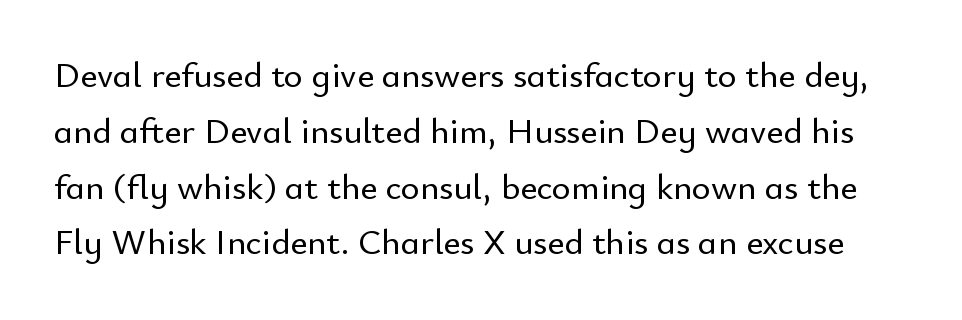
The image shows 36 px sans-serif type, upright; set normal line spacing (1.55x), normal letter spacing, not underlined; low stroke contrast and a small x-height.
